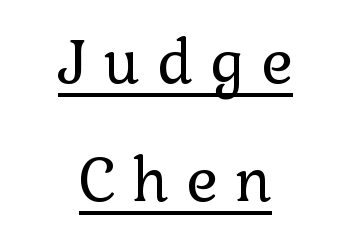
Quick note: underline on. How are the letters spaced? Widely, with obvious added tracking. The rendering uses natural spacing where letterforms have individual widths. Each new line begins a long way beneath the previous one. The font's upright variant was chosen for this text.
